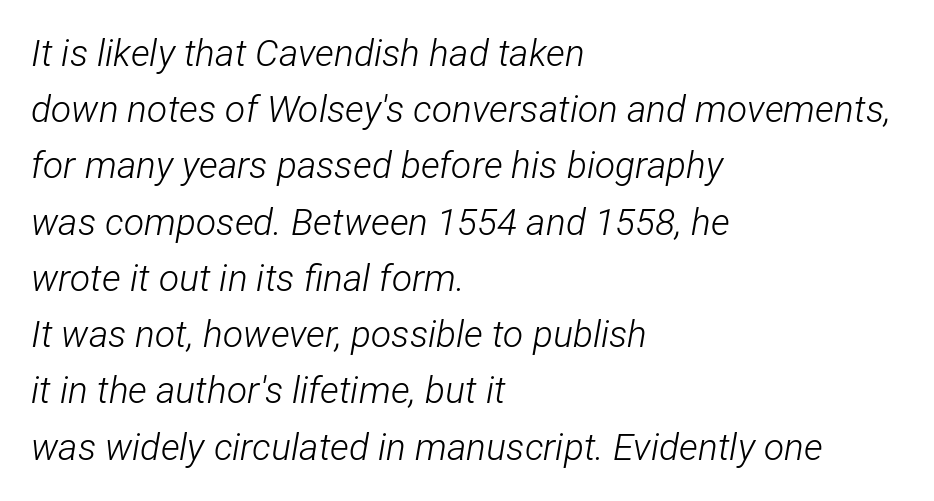
Q: Is the text bold? A: No.
Q: Is the text italic (slanted)? A: Yes, it leans right by about 12 degrees.
Q: Is the text underlined? A: No.
Q: How is the paragraph aligned? A: Left-aligned.
Q: Is the spacing between letters normal or unusually wide? A: Normal.
Q: Is the spacing between lines tight, normal or loose? A: Normal.
Q: Width (condensed, normal, or wide)? A: Condensed.
Q: Stroke contrast? A: Low.
Q: x-height? A: Medium.
Q: Monospaced? A: No.
